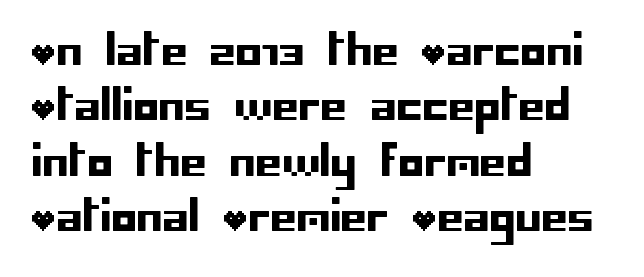
Q: Is the text italic (slanted)? A: No, it is upright.
Q: Is the typeface a serif or a sans-serif typeface? A: Sans-serif.
Q: Is the text underlined? A: No.
Q: How is the paragraph aligned? A: Left-aligned.
Q: Is the spacing between letters normal or unusually wide? A: Normal.
Q: Is the spacing between lines tight, normal or loose? A: Normal.
Q: Width (condensed, normal, or wide)? A: Normal.
Q: Stroke contrast? A: Low.
Q: x-height? A: Large.
